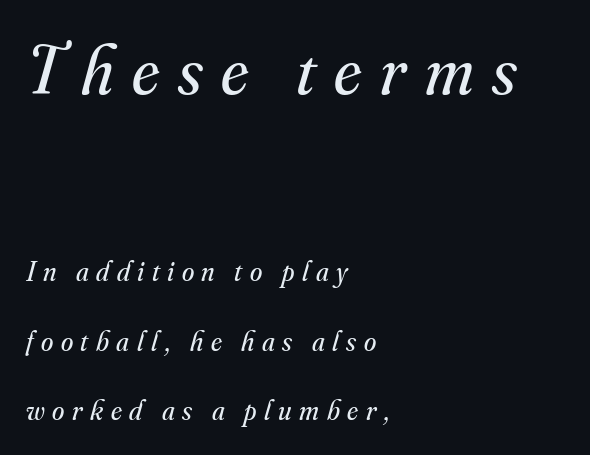
The image shows 69 px regular-weight serif type, italic (leaning right); set left-aligned, loose line spacing (2.49x), unusually wide letter spacing (+0.27 em), not underlined; the first (top) block is 2.46x larger; medium stroke contrast and a small x-height.
